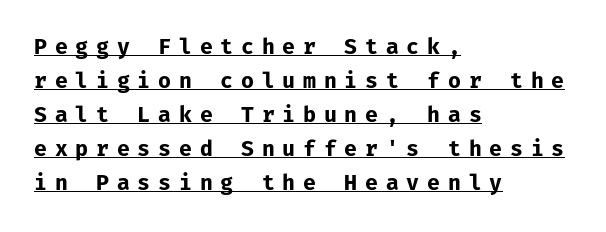
Q: Is the text bold? A: Yes.
Q: Is the text italic (slanted)? A: No, it is upright.
Q: Is the text underlined? A: Yes.
Q: How is the paragraph aligned? A: Left-aligned.
Q: Is the spacing between letters normal or unusually wide? A: Unusually wide.
Q: Is the spacing between lines tight, normal or loose? A: Normal.
